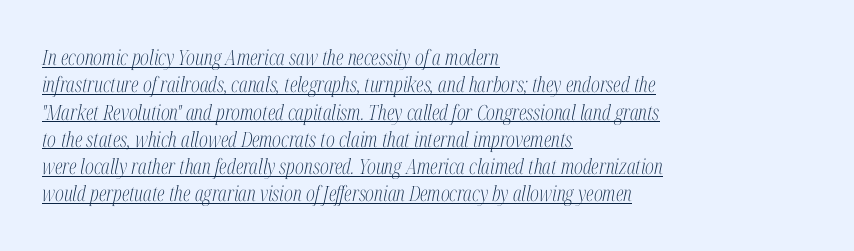
Q: Is the text bold? A: No.
Q: Is the text italic (slanted)? A: Yes, it leans right by about 12 degrees.
Q: Is the text underlined? A: Yes.
Q: How is the paragraph aligned? A: Left-aligned.
Q: Is the spacing between letters normal or unusually wide? A: Normal.
Q: Is the spacing between lines tight, normal or loose? A: Normal.
